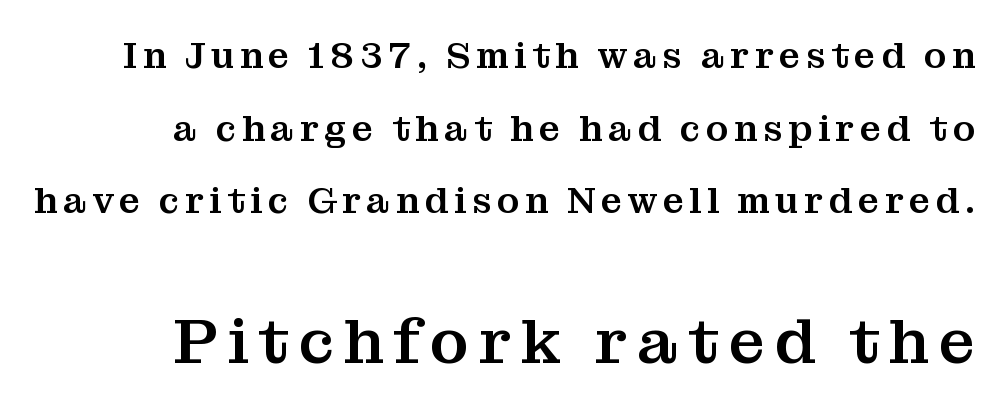
Q: Is the text italic (slanted)? A: No, it is upright.
Q: Is the typeface a serif or a sans-serif typeface? A: Serif.
Q: Is the text underlined? A: No.
Q: How is the paragraph aligned? A: Right-aligned.
Q: Is the spacing between lines tight, normal or loose? A: Loose.
Q: Which block of text is set in a larger size, the first (top) or the second (bottom)? A: The second (bottom) one.
Q: Width (condensed, normal, or wide)? A: Normal.
Q: Stroke contrast? A: Medium.
Q: x-height? A: Medium.
Q: Monospaced? A: No.
